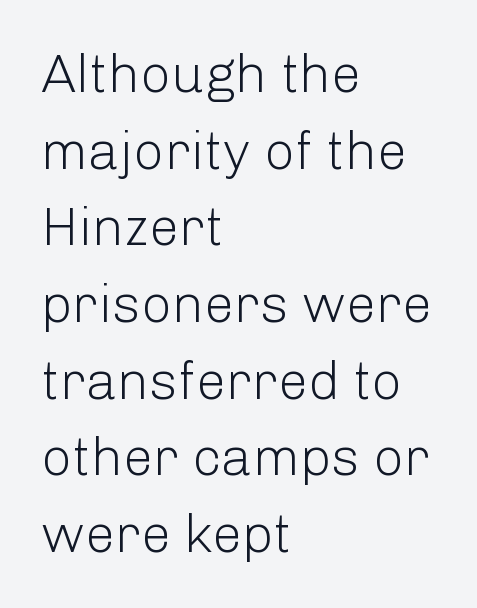
Q: Is the text bold? A: No.
Q: Is the text italic (slanted)? A: No, it is upright.
Q: Is the typeface a serif or a sans-serif typeface? A: Sans-serif.
Q: Is the text underlined? A: No.
Q: How is the paragraph aligned? A: Left-aligned.
Q: Is the spacing between letters normal or unusually wide? A: Normal.
Q: Is the spacing between lines tight, normal or loose? A: Normal.
Q: Width (condensed, normal, or wide)? A: Normal.
Q: Stroke contrast? A: Low.
Q: x-height? A: Medium.
Q: Monospaced? A: No.
